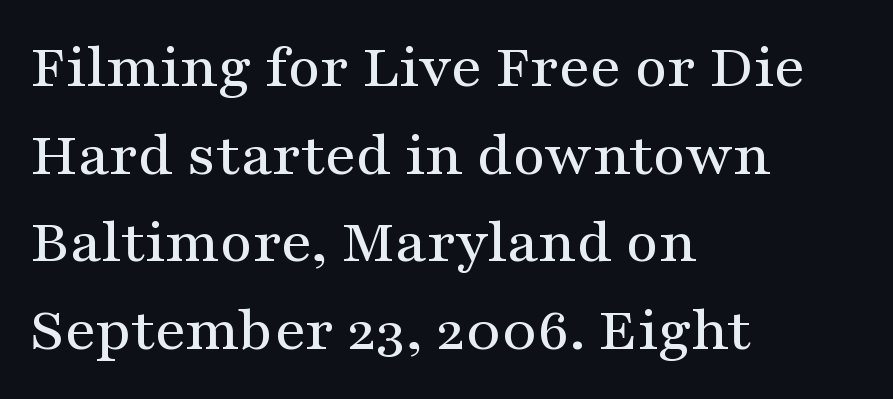
The glyphs in this specimen are seriffed. A roman cut, with each character standing at attention. Here the designer chose a conventional face with non-uniform glyph widths. The strip under each line holds only bare page. In terms of leading, this rendering sits right in the middle.
